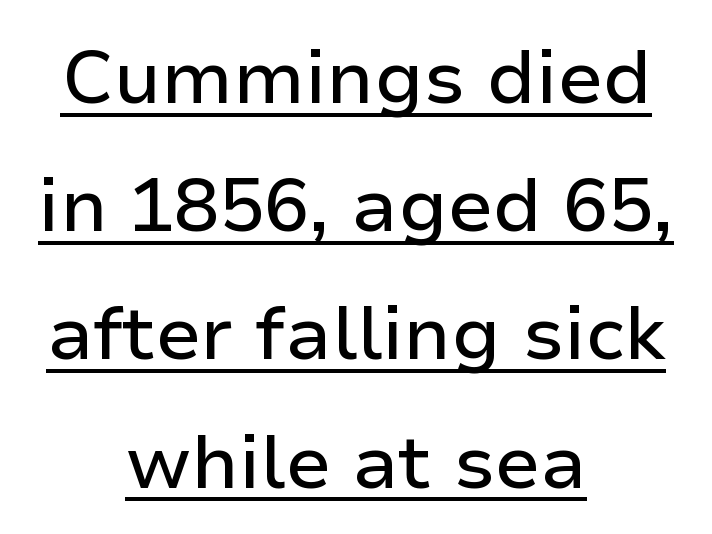
The paragraph shown floats in the horizontal middle. Designer's note — italics off, roman on. Varying glyph widths throughout — classic text-font behaviour. Are there feet on the stems? There aren't — it's a sans. The face used here appears with an underline applied.
